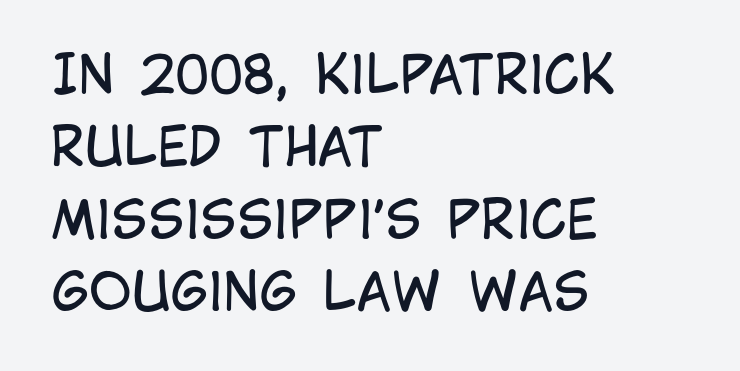
Q: Is the text bold? A: No.
Q: Is the text italic (slanted)? A: No, it is upright.
Q: Is the typeface a serif or a sans-serif typeface? A: Sans-serif.
Q: Is the text underlined? A: No.
Q: How is the paragraph aligned? A: Left-aligned.
Q: Is the spacing between letters normal or unusually wide? A: Normal.
Q: Is the spacing between lines tight, normal or loose? A: Normal.
Q: Width (condensed, normal, or wide)? A: Condensed.
Q: Stroke contrast? A: Low.
Q: x-height? A: Large.
Q: Monospaced? A: No.
